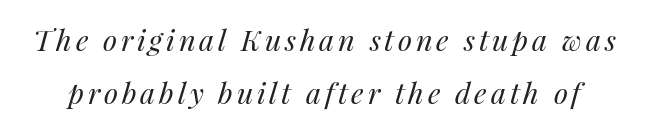
{"italic": "yes", "lean": "right", "slant_degrees": 14, "bold": "no", "weight": "regular", "width": "normal", "stroke_contrast": "medium", "x_height": "medium", "monospaced": "no", "underline": "no", "line_spacing_ratio": 1.84, "glyph_px": 29}
